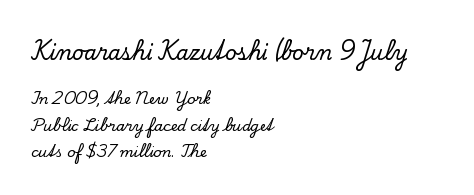
Whoever set this made the first block the dominant, larger element. This sample is left-justified, so line endings fall wherever the words run out. The passage shown has conventional tracking throughout.
